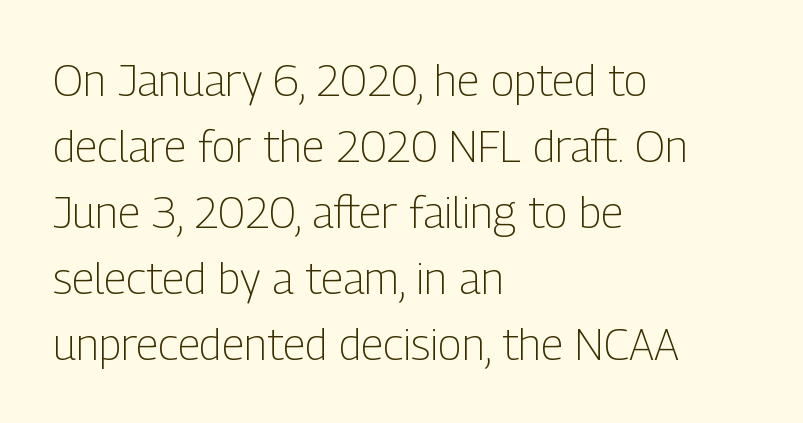
Honestly, there is no underline to notice here at all. No extra tracking has been applied to these lines. Horizontally, the lines are justified to the leading edge only. Posture: vertical. Summary of vertical rhythm: regular, with standard interline spacing.
